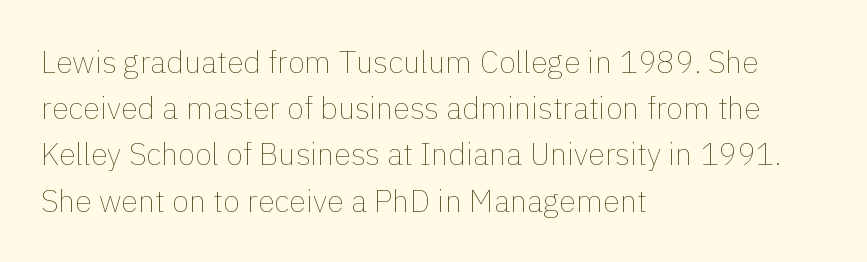
The image shows 31 px thin type, upright; set left-aligned, normal line spacing (1.49x), normal letter spacing, not underlined; a medium x-height.
